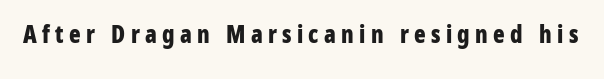
Q: Is the text bold? A: Yes.
Q: Is the text italic (slanted)? A: No, it is upright.
Q: Is the text underlined? A: No.
Q: Is the spacing between letters normal or unusually wide? A: Unusually wide.
